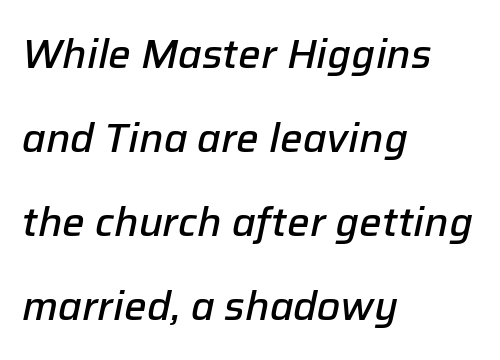
The image shows 40 px semibold type, italic (leaning right); set left-aligned, loose line spacing (2.1x), normal letter spacing, not underlined; low stroke contrast and a medium x-height.
